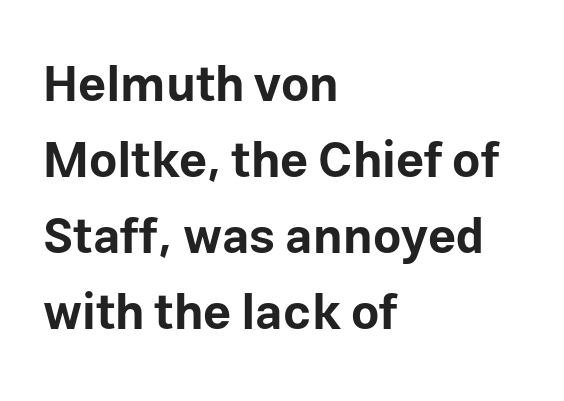
The image shows 49 px bold sans-serif type, upright; set left-aligned, normal line spacing (1.55x), normal letter spacing, not underlined; low stroke contrast and a medium x-height.
